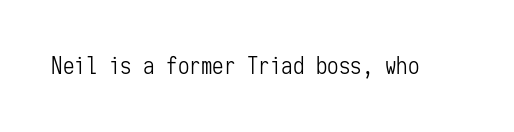
{"italic": "no", "bold": "no", "underline": "no", "letter_spacing": "normal", "letter_spacing_em": 0.0, "glyph_px": 23}
